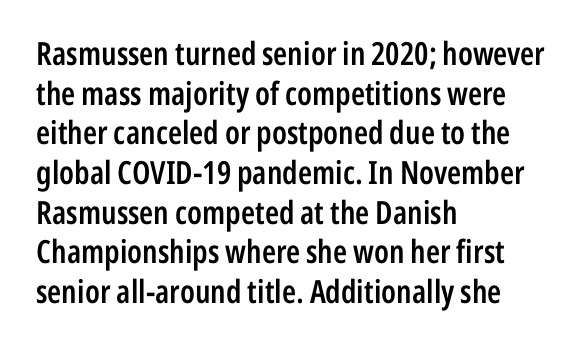
Q: Is the text bold? A: Semi-bold.
Q: Is the text italic (slanted)? A: No, it is upright.
Q: Is the typeface a serif or a sans-serif typeface? A: Sans-serif.
Q: Is the text underlined? A: No.
Q: How is the paragraph aligned? A: Left-aligned.
Q: Is the spacing between letters normal or unusually wide? A: Normal.
Q: Width (condensed, normal, or wide)? A: Condensed.
Q: Stroke contrast? A: Low.
Q: x-height? A: Medium.
Q: Monospaced? A: No.
